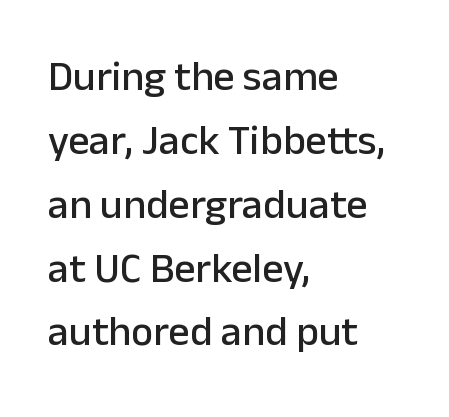
{"serif": "no", "italic": "no", "width": "normal", "stroke_contrast": "low", "x_height": "medium", "monospaced": "no", "underline": "no", "align": "left", "line_spacing": "normal", "line_spacing_ratio": 1.52, "letter_spacing": "normal", "letter_spacing_em": 0.0, "glyph_px": 42}
